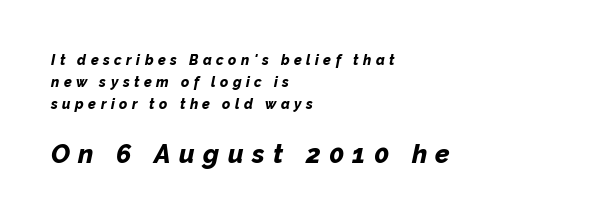
Q: Is the text bold? A: Yes.
Q: Is the text italic (slanted)? A: Yes, it leans right by about 12 degrees.
Q: Is the text underlined? A: No.
Q: How is the paragraph aligned? A: Left-aligned.
Q: Is the spacing between letters normal or unusually wide? A: Unusually wide.
Q: Is the spacing between lines tight, normal or loose? A: Normal.
Q: Which block of text is set in a larger size, the first (top) or the second (bottom)? A: The second (bottom) one.
